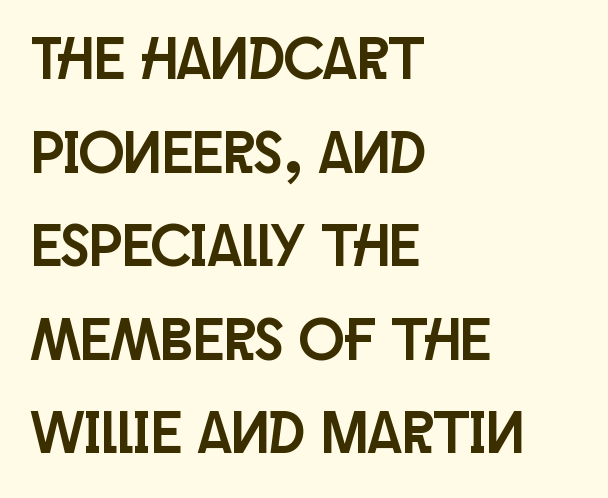
{"serif": "no", "italic": "no", "width": "condensed", "stroke_contrast": "low", "x_height": "large", "monospaced": "no", "underline": "no", "align": "left", "line_spacing": "normal", "line_spacing_ratio": 1.56, "letter_spacing": "normal", "letter_spacing_em": 0.0, "glyph_px": 60}
